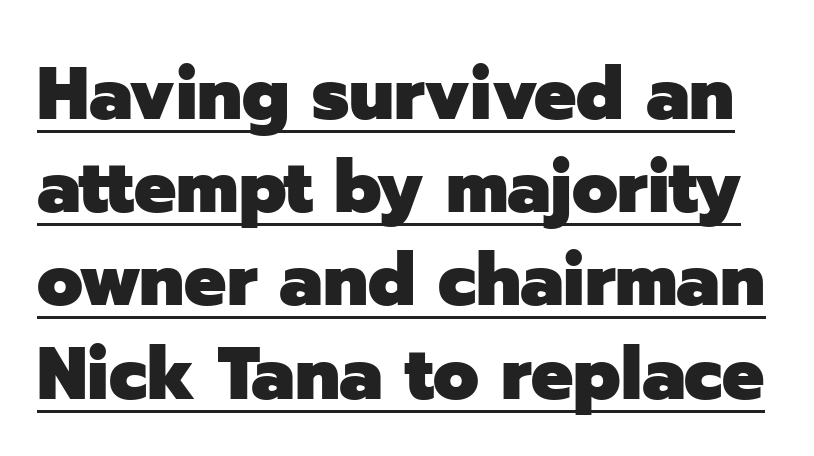
A typesetter would call this leading conventional body-copy spacing. You could not count columns in this text — the font is proportionally spaced. Nothing sits at the stroke ends, so this counts as sans-serif. Underline: present.
